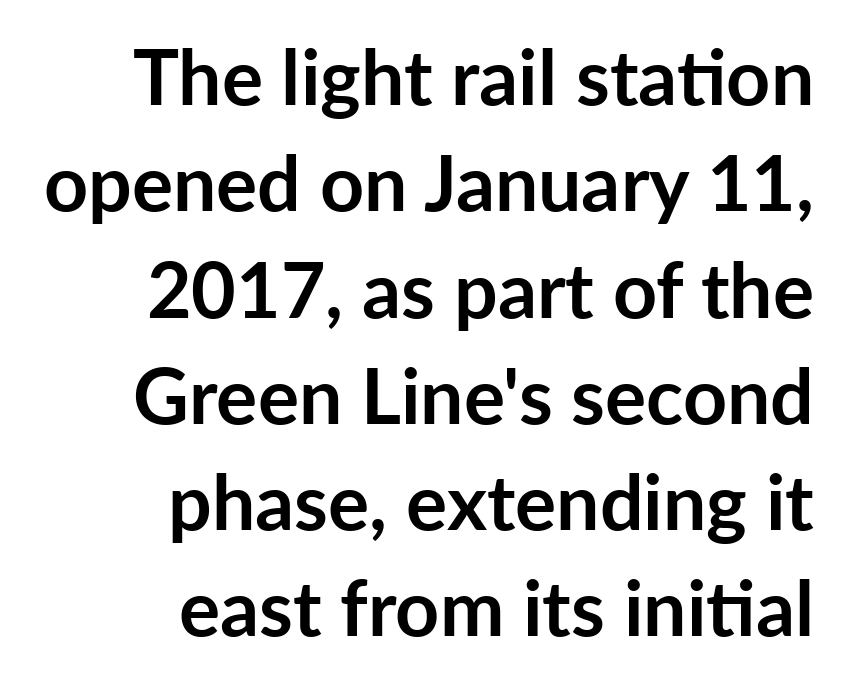
{"serif": "no", "italic": "no", "bold": "yes", "weight": "semibold", "width": "normal", "stroke_contrast": "low", "x_height": "medium", "monospaced": "no", "underline": "no", "align": "right", "line_spacing": "normal", "line_spacing_ratio": 1.38, "letter_spacing": "normal", "letter_spacing_em": 0.0, "glyph_px": 77}
